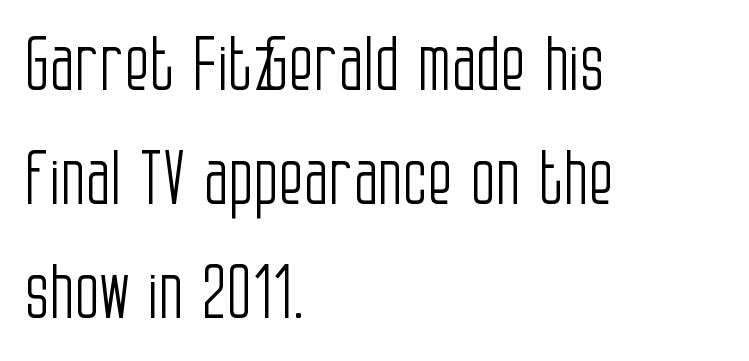
Honestly, the row spacing looks completely unremarkable. Words float on clear page, feet unadorned. The type is set solid horizontally, with unmodified tracking. If you drew a ruler down the left edge, every line would touch it. The characters display no serif detailing; their extremities are plain. The type sits square on the baseline with zero lean.
